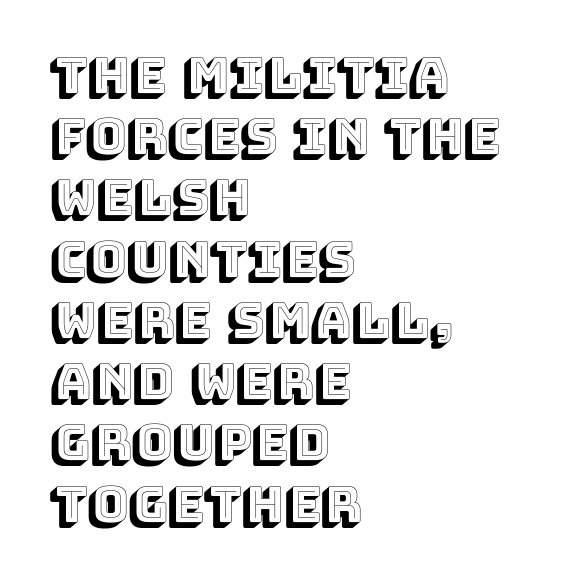
The image shows 49 px text type, upright; set left-aligned, normal line spacing (1.25x), normal letter spacing, not underlined; a large x-height.
